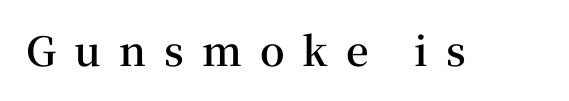
The image shows 40 px semibold serif type, upright; set unusually wide letter spacing (+0.45 em), not underlined; medium stroke contrast and a medium x-height.
